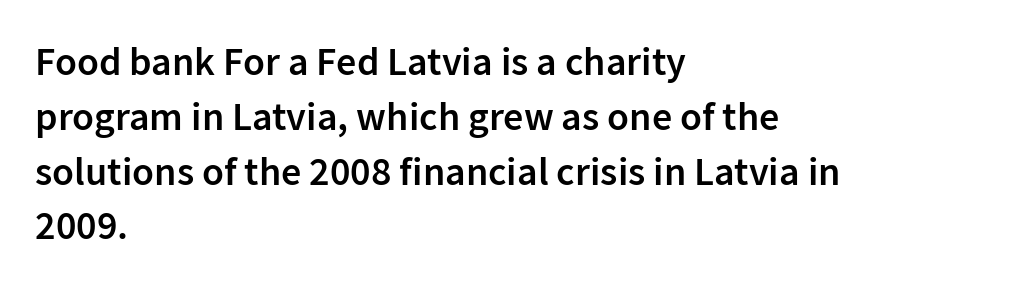
The image shows 40 px semibold sans-serif type, upright; set left-aligned, normal line spacing (1.37x), normal letter spacing, not underlined; low stroke contrast and a medium x-height.
